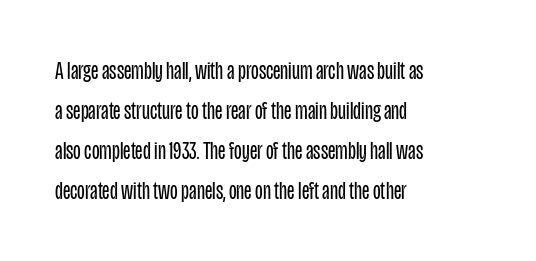
The area under the type is left untouched. A typesetter would mark this as roman, not italic. What's the leading like? Ordinary, nothing unusual. A typesetter would call this zero additional tracking. Which margin do the lines hug? The left one — the right edge is uneven. The cut favours lightness, reaching ordinary text weight at its darkest.
